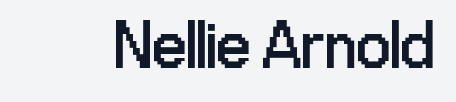
The glyphs are unaccompanied by any horizontal stroke below them. You can tell from the bare stems that sans-serif type was used. Style check: upright. Each word holds together tightly as a unit, with standard inter-letter gaps. Varying glyph widths throughout — classic text-font behaviour. Is this a heavy cut? Hardly; it is regular or lighter.
